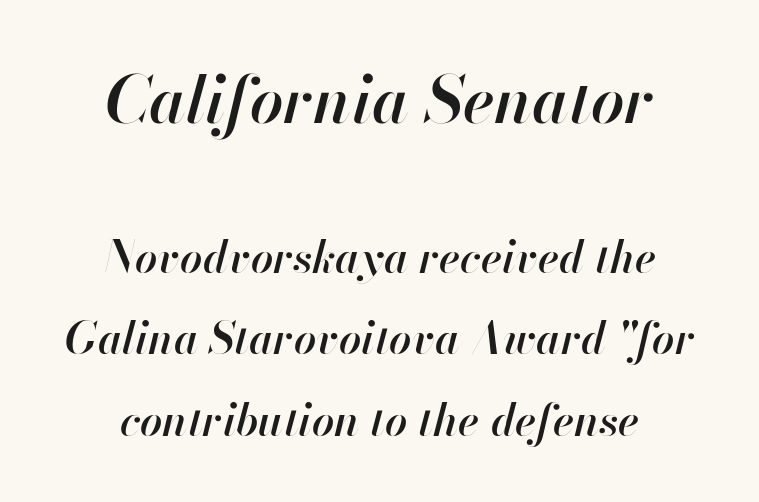
Q: Is the text bold? A: Semi-bold.
Q: Is the text italic (slanted)? A: Yes, it leans right by about 13 degrees.
Q: Is the text underlined? A: No.
Q: How is the paragraph aligned? A: Centered.
Q: Is the spacing between letters normal or unusually wide? A: Normal.
Q: Which block of text is set in a larger size, the first (top) or the second (bottom)? A: The first (top) one.
Q: Width (condensed, normal, or wide)? A: Normal.
Q: Stroke contrast? A: High.
Q: x-height? A: Small.
Q: Monospaced? A: No.
